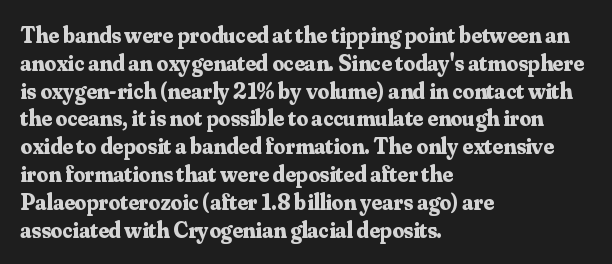
The image shows 23 px bold type, upright; set left-aligned, line spacing 1.21x, normal letter spacing, not underlined.
